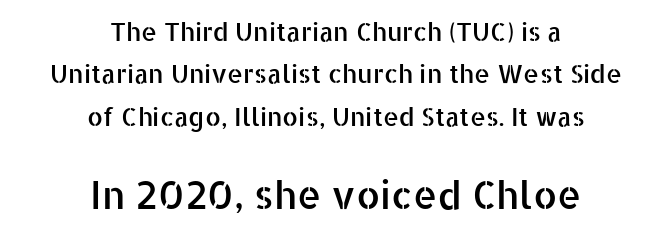
The image shows 38 px sans-serif type, upright; set centered, normal line spacing (1.7x), normal letter spacing, not underlined; the second (bottom) block is 1.52x larger; low stroke contrast and a medium x-height.
